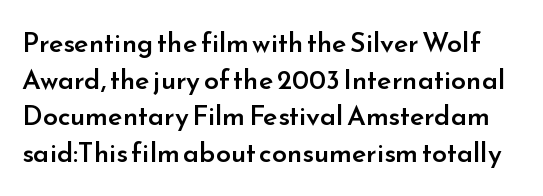
The image shows 27 px text type, upright; set normal line spacing (1.36x), normal letter spacing, not underlined.
